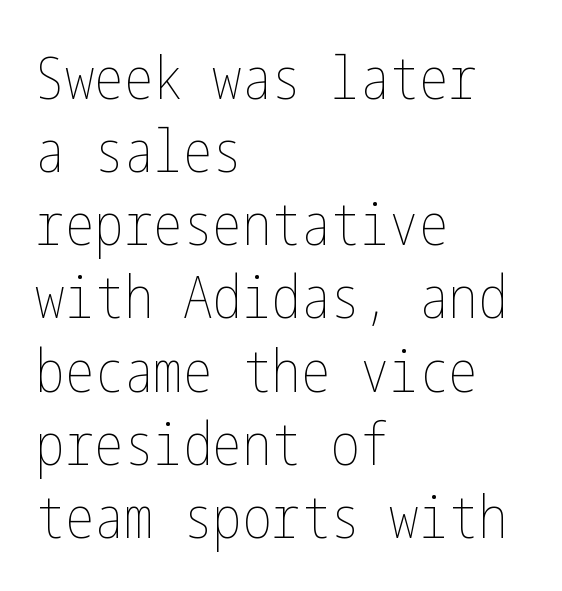
The image shows 59 px thin, condensed type, upright; set left-aligned, line spacing 1.24x, normal letter spacing, not underlined; low stroke contrast and a medium x-height.
